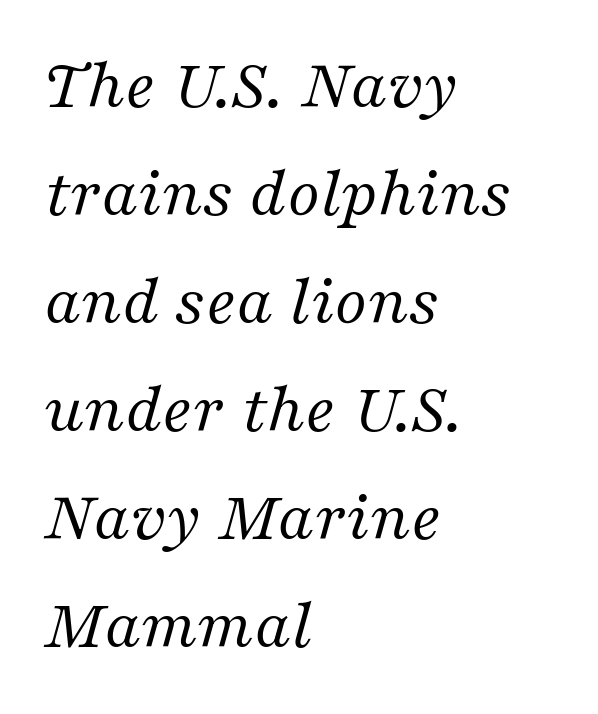
{"serif": "yes", "italic": "yes", "lean": "right", "slant_degrees": 16, "bold": "no", "weight": "regular", "width": "normal", "stroke_contrast": "medium", "x_height": "medium", "monospaced": "no", "underline": "no", "align": "left", "line_spacing": "normal", "line_spacing_ratio": 1.52, "letter_spacing": "normal", "letter_spacing_em": 0.0, "glyph_px": 71}
